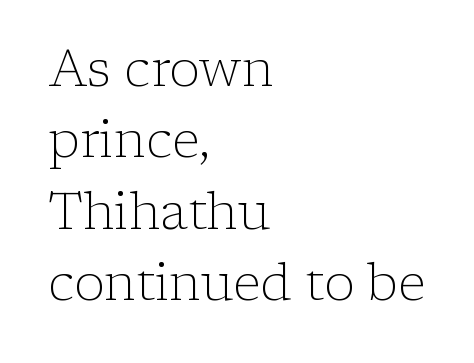
{"serif": "yes", "italic": "no", "bold": "no", "weight": "light", "width": "normal", "stroke_contrast": "low", "x_height": "medium", "monospaced": "no", "underline": "no", "align": "left", "line_spacing": "normal", "line_spacing_ratio": 1.4, "letter_spacing": "normal", "letter_spacing_em": 0.0, "glyph_px": 51}
